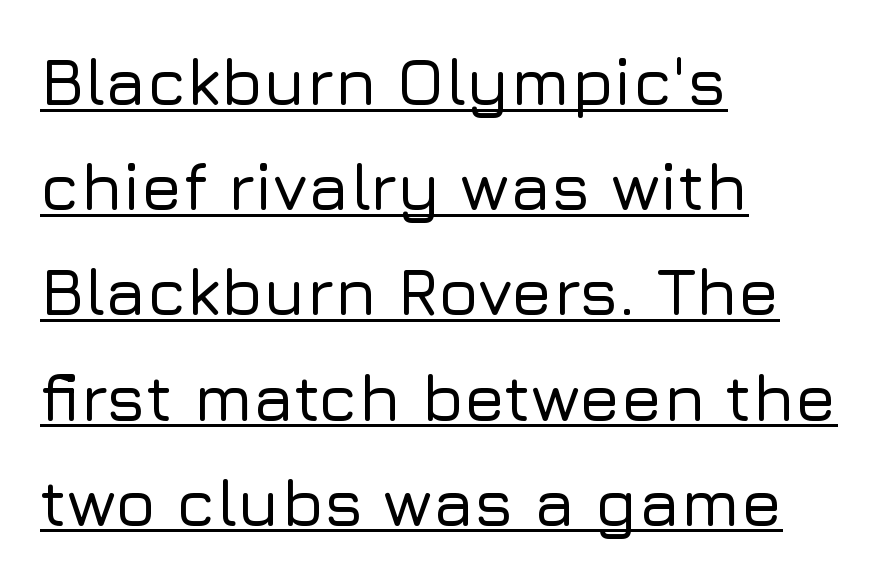
The image shows 67 px sans-serif type, upright; set left-aligned, normal line spacing (1.57x), normal letter spacing, underlined; low stroke contrast and a medium x-height.
